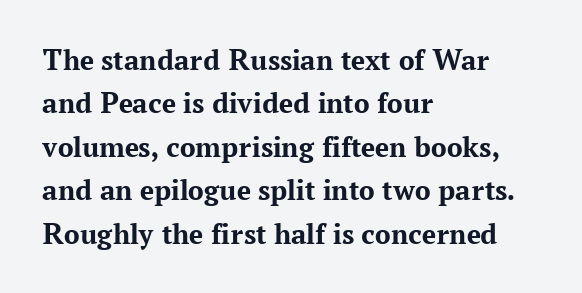
The image shows 31 px bold serif type, upright; set left-aligned, normal line spacing (1.4x), normal letter spacing, not underlined; medium stroke contrast and a medium x-height.
